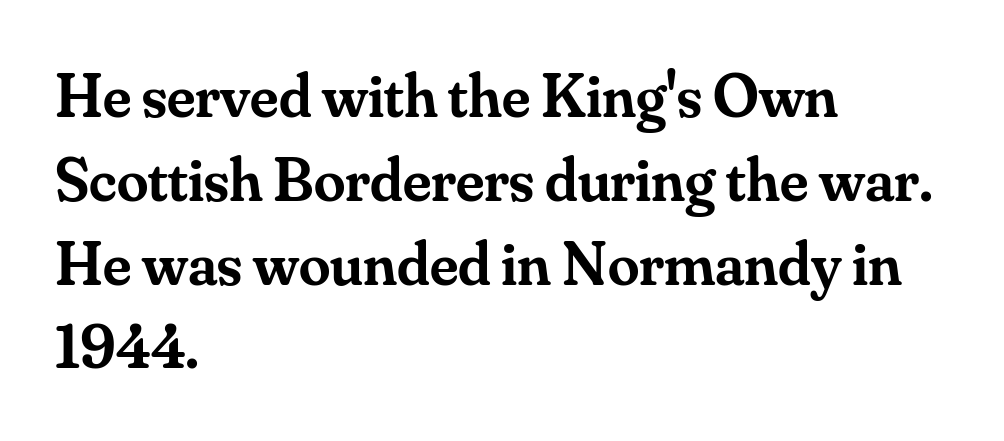
Q: Is the text bold? A: Semi-bold.
Q: Is the text italic (slanted)? A: No, it is upright.
Q: Is the typeface a serif or a sans-serif typeface? A: Serif.
Q: Is the text underlined? A: No.
Q: How is the paragraph aligned? A: Left-aligned.
Q: Is the spacing between letters normal or unusually wide? A: Normal.
Q: Is the spacing between lines tight, normal or loose? A: Normal.
Q: Width (condensed, normal, or wide)? A: Normal.
Q: Stroke contrast? A: Medium.
Q: x-height? A: Small.
Q: Monospaced? A: No.
